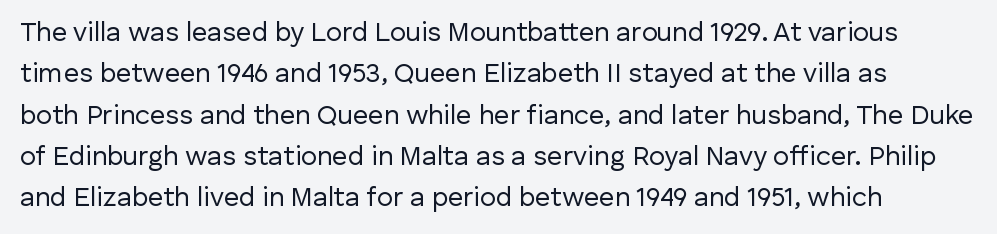
The image shows 27 px text type, upright; set normal line spacing (1.53x), normal letter spacing, not underlined.
